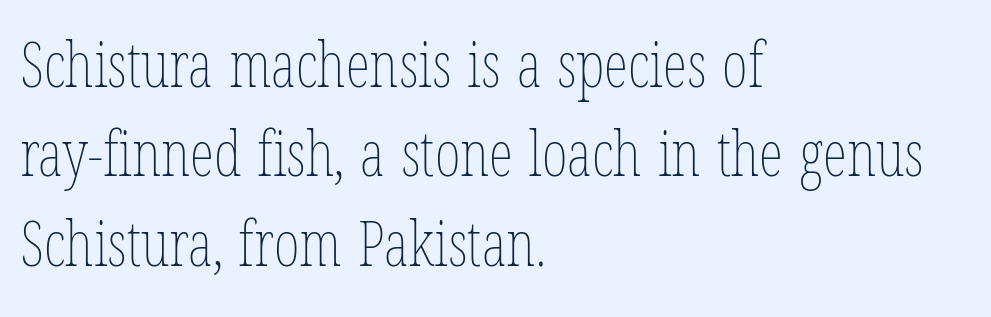
Q: Is the text bold? A: No.
Q: Is the text italic (slanted)? A: No, it is upright.
Q: Is the text underlined? A: No.
Q: How is the paragraph aligned? A: Left-aligned.
Q: Is the spacing between letters normal or unusually wide? A: Normal.
Q: Is the spacing between lines tight, normal or loose? A: Normal.
Q: Width (condensed, normal, or wide)? A: Condensed.
Q: Stroke contrast? A: Low.
Q: x-height? A: Medium.
Q: Monospaced? A: No.
